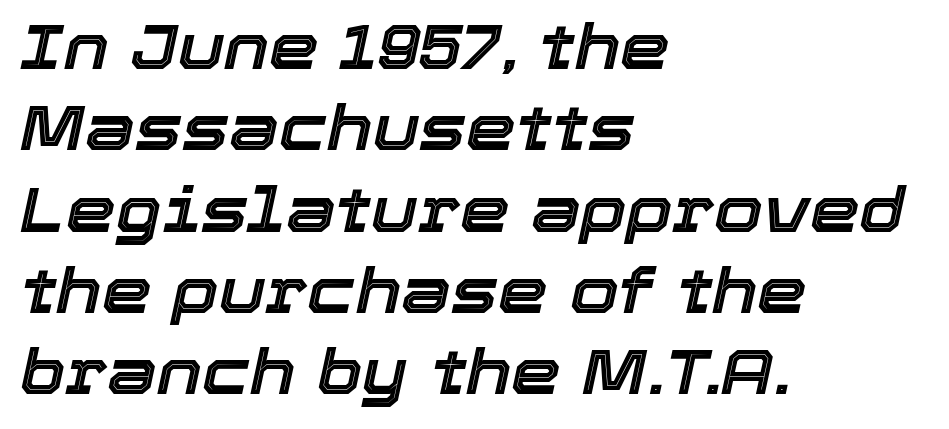
The face used here is proportionally spaced, like ordinary book or web type. The space directly below the letters is spotless. Observe the lean: these are italic letterforms. Vertical spacing — default. Teacher's note: observe the even left margin — that is flush-left alignment.
